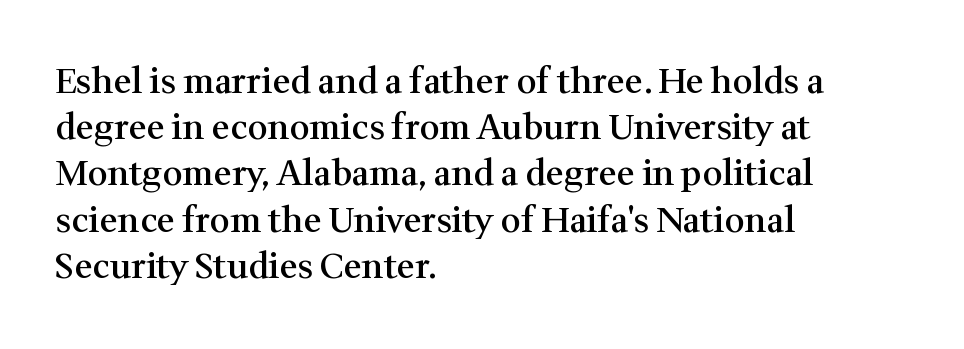
{"serif": "yes", "italic": "no", "bold": "semi", "weight": "semibold", "width": "normal", "stroke_contrast": "medium", "x_height": "medium", "monospaced": "no", "underline": "no", "align": "left", "line_spacing": "normal", "line_spacing_ratio": 1.32, "letter_spacing": "normal", "letter_spacing_em": 0.0, "glyph_px": 35}
